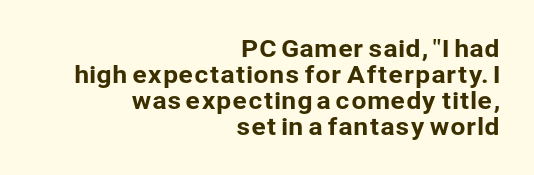
Q: Is the text italic (slanted)? A: No, it is upright.
Q: Is the text underlined? A: No.
Q: How is the paragraph aligned? A: Right-aligned.
Q: Is the spacing between letters normal or unusually wide? A: Normal.
Q: Is the spacing between lines tight, normal or loose? A: Tight.
